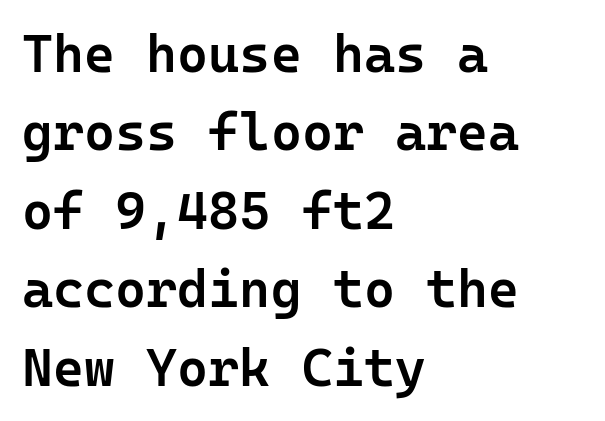
{"serif": "no", "italic": "no", "bold": "semi", "weight": "semibold", "width": "normal", "stroke_contrast": "low", "x_height": "medium", "monospaced": "yes", "underline": "no", "align": "left", "line_spacing": "normal", "line_spacing_ratio": 1.48, "letter_spacing": "normal", "letter_spacing_em": 0.0, "glyph_px": 53}
